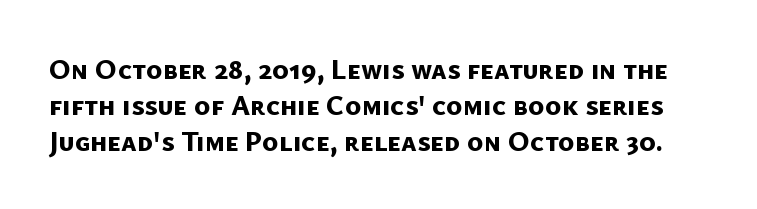
The image shows 28 px bold sans-serif type; set normal line spacing (1.28x), normal letter spacing, not underlined; low stroke contrast and a medium x-height.
